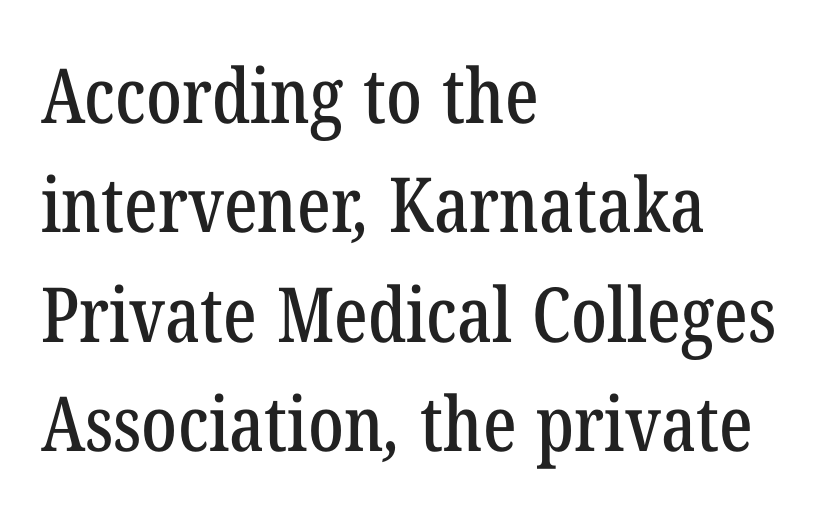
Typeset ragged right — the left edge is the straight one. Whoever set this chose a conventional vertical rhythm. Characters follow at the spacing the type designer built in. Proportional: the letters do not fall into vertical columns. This is serif lettering, the kind often seen in printed books. The space directly below the letters is spotless.
